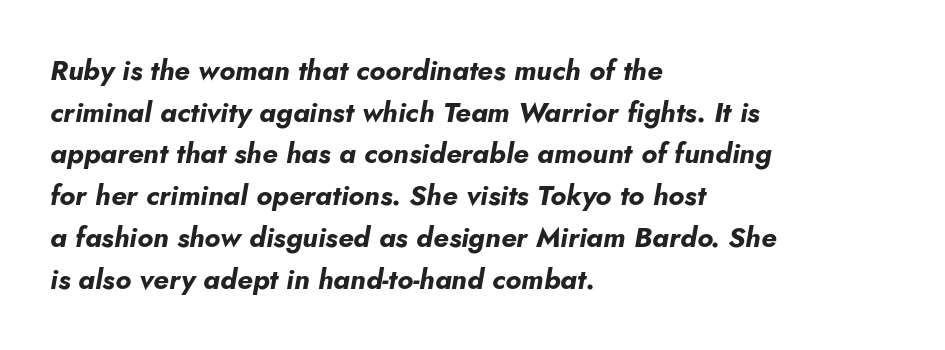
{"italic": "yes", "lean": "right", "slant_degrees": 5, "bold": "yes", "weight": "bold", "width": "normal", "stroke_contrast": "low", "x_height": "small", "monospaced": "no", "underline": "no", "align": "left", "line_spacing": "normal", "line_spacing_ratio": 1.49, "letter_spacing": "normal", "letter_spacing_em": 0.0, "glyph_px": 28}
